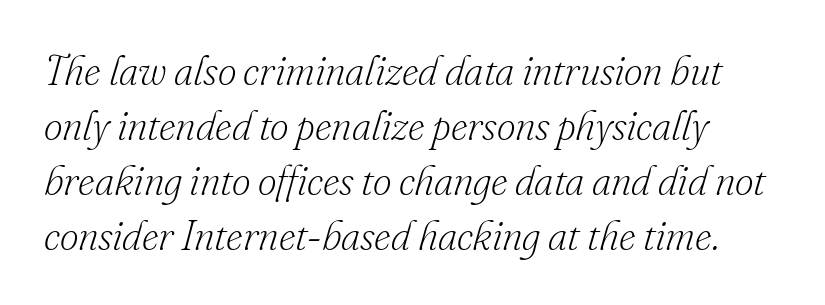
The image shows 41 px light serif type, italic (leaning right); set normal line spacing (1.34x), normal letter spacing, not underlined; low stroke contrast and a small x-height.
